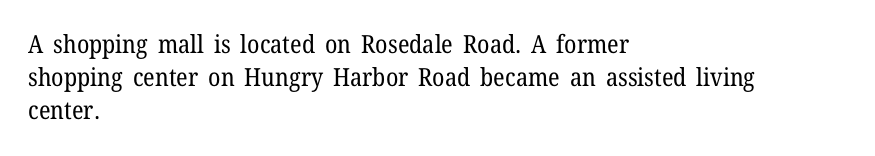
Q: Is the text bold? A: No.
Q: Is the text italic (slanted)? A: No, it is upright.
Q: Is the text underlined? A: No.
Q: How is the paragraph aligned? A: Left-aligned.
Q: Is the spacing between letters normal or unusually wide? A: Normal.
Q: Is the spacing between lines tight, normal or loose? A: Normal.
